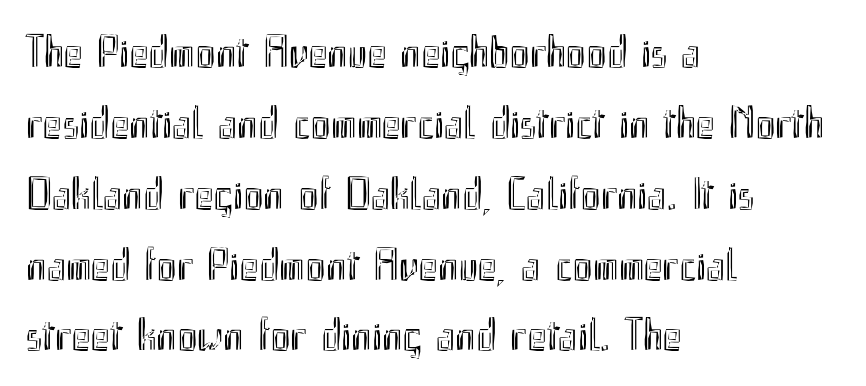
Q: Is the text italic (slanted)? A: No, it is upright.
Q: Is the text underlined? A: No.
Q: How is the paragraph aligned? A: Left-aligned.
Q: Is the spacing between letters normal or unusually wide? A: Normal.
Q: Is the spacing between lines tight, normal or loose? A: Normal.
Q: Width (condensed, normal, or wide)? A: Condensed.
Q: x-height? A: Small.
Q: Monospaced? A: No.
